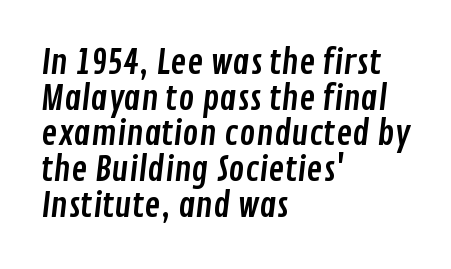
Q: Is the typeface a serif or a sans-serif typeface? A: Sans-serif.
Q: Is the text underlined? A: No.
Q: How is the paragraph aligned? A: Left-aligned.
Q: Is the spacing between letters normal or unusually wide? A: Normal.
Q: Is the spacing between lines tight, normal or loose? A: Tight.
Q: Width (condensed, normal, or wide)? A: Condensed.
Q: Stroke contrast? A: Low.
Q: x-height? A: Medium.
Q: Monospaced? A: No.
